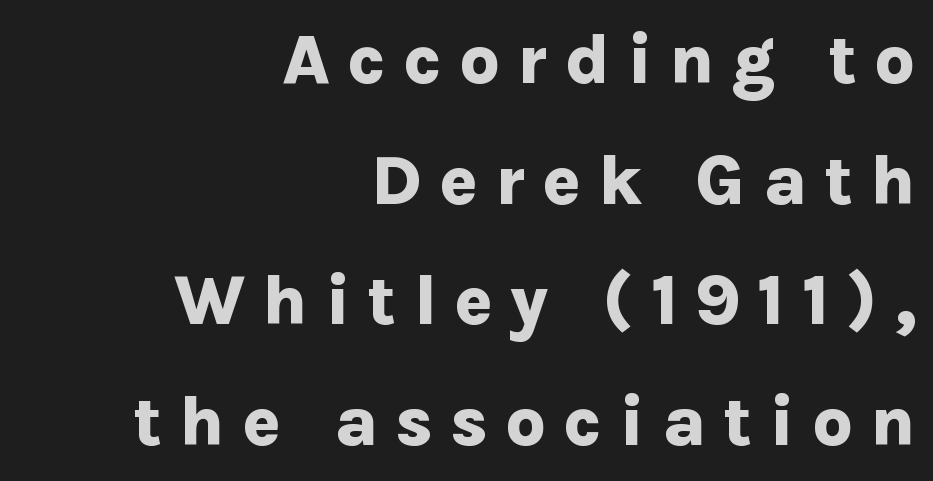
Students, this is bold: see how much ink each stroke carries. Tall strokes in this sample are plumb rather than angled. These lines are composed in type without serifs. Short note: letters widely spaced.
